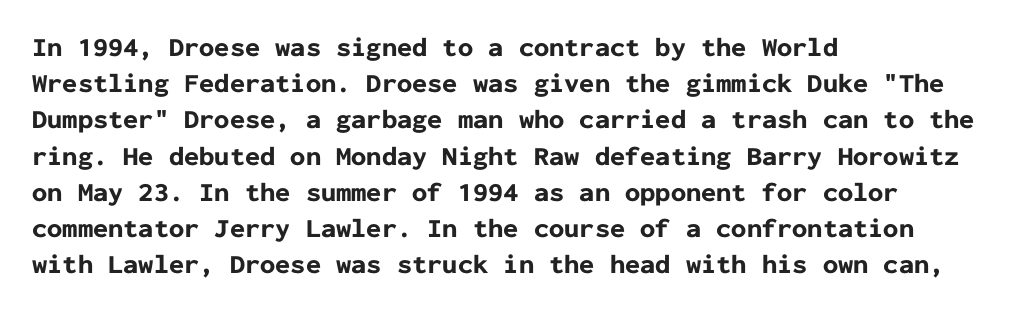
The image shows 27 px bold type, upright; set left-aligned, normal line spacing (1.34x), normal letter spacing, not underlined.
